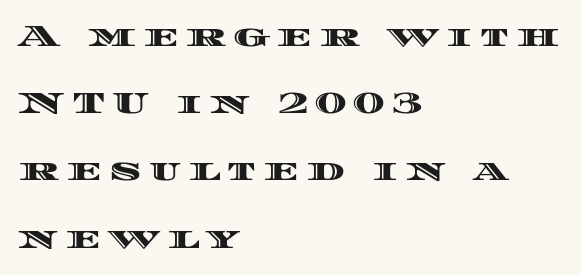
The image shows 30 px wide type, upright; set left-aligned, loose line spacing (2.24x), unusually wide letter spacing (+0.24 em), not underlined; a large x-height.
